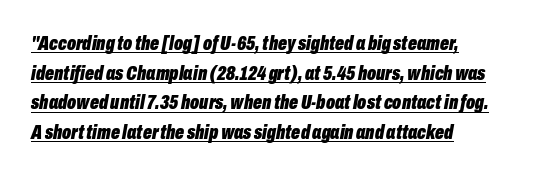
Q: Is the text bold? A: Yes.
Q: Is the text italic (slanted)? A: Yes, it leans right by about 10 degrees.
Q: Is the text underlined? A: Yes.
Q: How is the paragraph aligned? A: Left-aligned.
Q: Is the spacing between letters normal or unusually wide? A: Normal.
Q: Is the spacing between lines tight, normal or loose? A: Normal.
